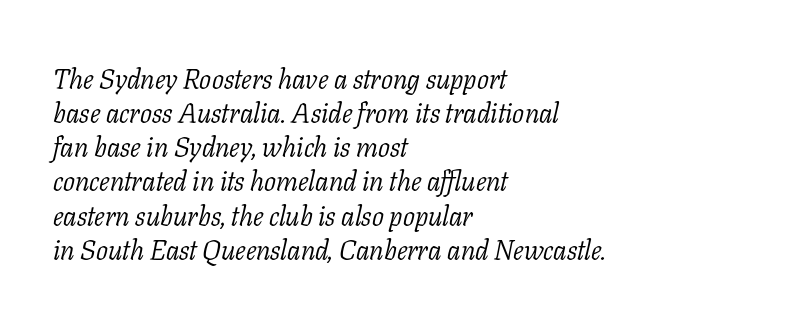
Q: Is the text bold? A: No.
Q: Is the text italic (slanted)? A: Yes, it leans right by about 11 degrees.
Q: Is the typeface a serif or a sans-serif typeface? A: Serif.
Q: Is the text underlined? A: No.
Q: How is the paragraph aligned? A: Left-aligned.
Q: Is the spacing between letters normal or unusually wide? A: Normal.
Q: Width (condensed, normal, or wide)? A: Normal.
Q: Stroke contrast? A: Low.
Q: x-height? A: Medium.
Q: Monospaced? A: No.
